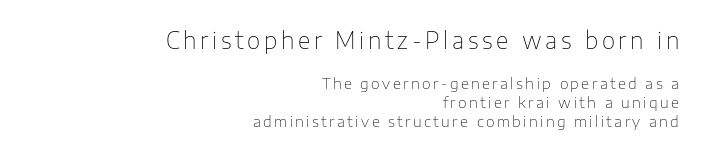
{"italic": "no", "bold": "no", "underline": "no", "align": "right", "line_spacing": "normal", "line_spacing_ratio": 1.27, "larger_block": "first", "size_ratio": 1.53, "glyph_px": 23}
